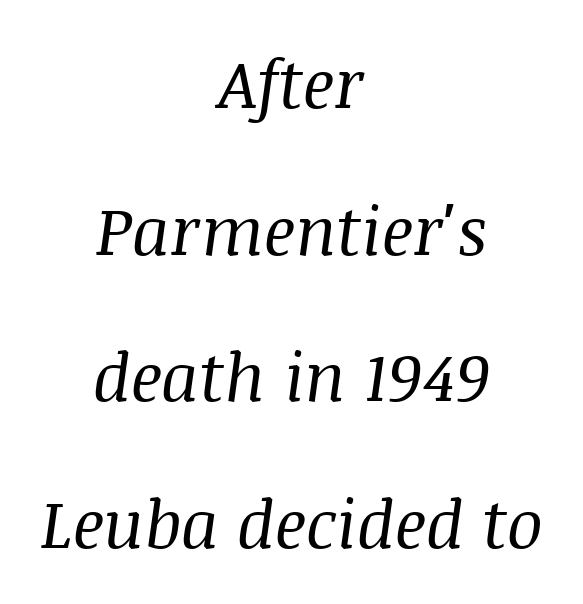
Q: Is the text bold? A: No.
Q: Is the text italic (slanted)? A: Yes, it leans right by about 8 degrees.
Q: Is the typeface a serif or a sans-serif typeface? A: Serif.
Q: Is the text underlined? A: No.
Q: How is the paragraph aligned? A: Centered.
Q: Is the spacing between letters normal or unusually wide? A: Normal.
Q: Is the spacing between lines tight, normal or loose? A: Loose.
Q: Width (condensed, normal, or wide)? A: Normal.
Q: Stroke contrast? A: Medium.
Q: x-height? A: Large.
Q: Monospaced? A: No.
